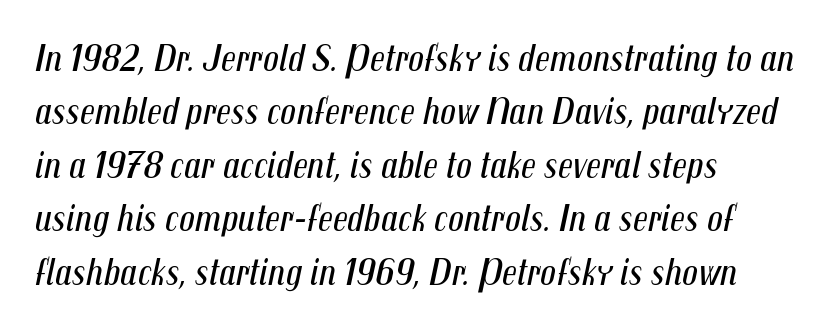
Here the glyphs are tracked normally, forming tight word shapes. This rendering uses left alignment, leaving the right contour irregular. Heaviness? Minimal to ordinary, like unemphasized prose. Check under the words: just untouched page. The text carries the slant typical of an italic or oblique font. Do the characters align in a grid? No, the font is proportional.
